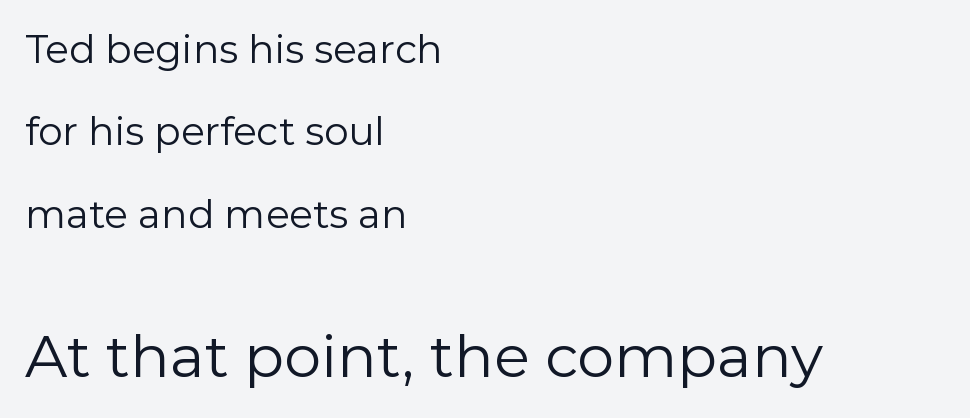
The image shows 59 px regular-weight sans-serif type, upright; set left-aligned, loose line spacing (2.11x), normal letter spacing, not underlined; the second (bottom) block is 1.51x larger; low stroke contrast and a medium x-height.
